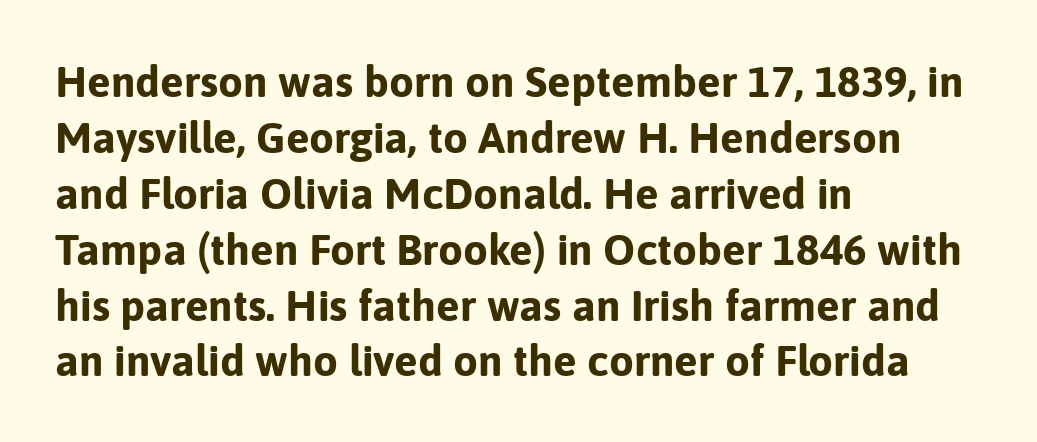
{"serif": "no", "italic": "no", "bold": "yes", "weight": "bold", "width": "normal", "stroke_contrast": "low", "x_height": "medium", "monospaced": "no", "underline": "no", "align": "left", "line_spacing": "normal", "line_spacing_ratio": 1.27, "letter_spacing": "normal", "letter_spacing_em": 0.0, "glyph_px": 44}
